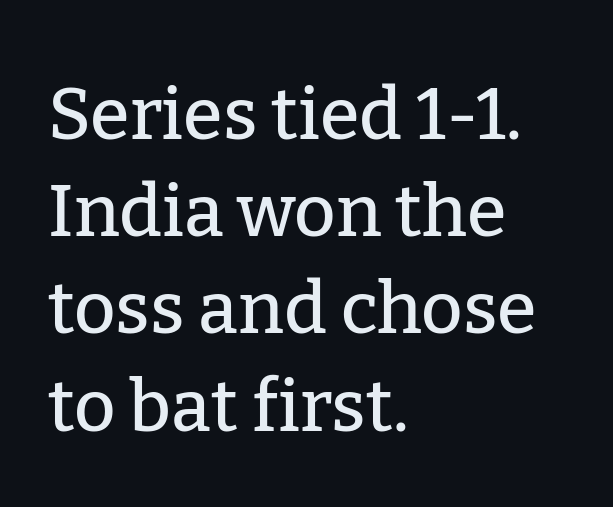
Layout note: lines flush left. Do the letters lean? They stand straight. A typesetter would call this leading conventional body-copy spacing. You could not count columns in this text — the font is proportionally spaced.
